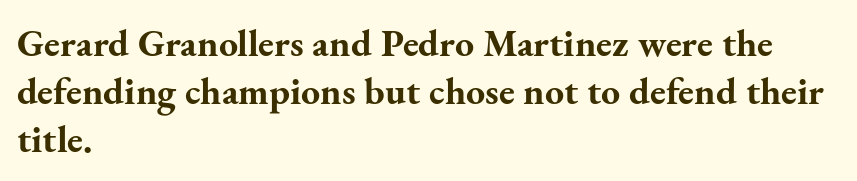
The image shows 38 px bold serif type, upright; set left-aligned, normal line spacing (1.26x), normal letter spacing, not underlined; medium stroke contrast and a small x-height.
